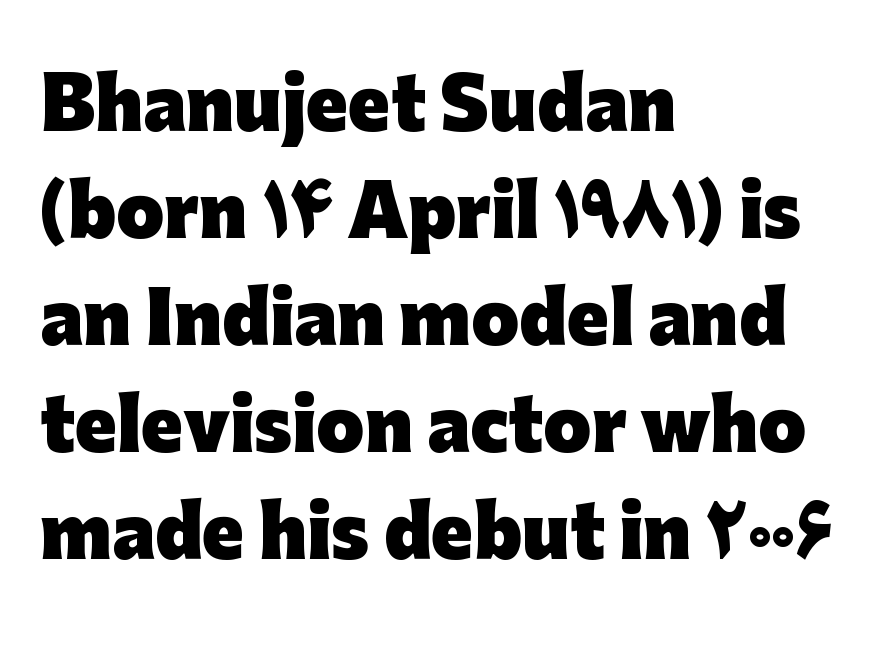
{"serif": "no", "italic": "no", "bold": "yes", "weight": "heavy", "width": "normal", "stroke_contrast": "low", "x_height": "medium", "monospaced": "no", "underline": "no", "align": "left", "line_spacing": "normal", "line_spacing_ratio": 1.55, "letter_spacing": "normal", "letter_spacing_em": 0.0, "glyph_px": 69}
